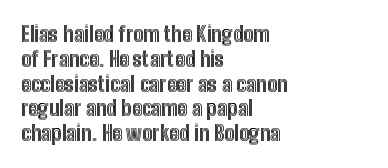
The image shows 21 px text type, upright; set left-aligned, line spacing 1.18x, normal letter spacing, not underlined.
